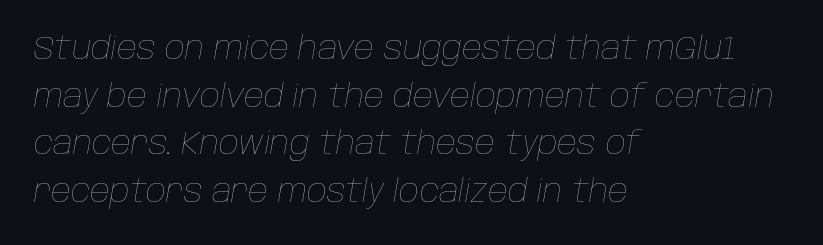
The image shows 31 px thin type, italic (leaning right); set left-aligned, normal line spacing (1.54x), normal letter spacing, not underlined; low stroke contrast and a large x-height.
